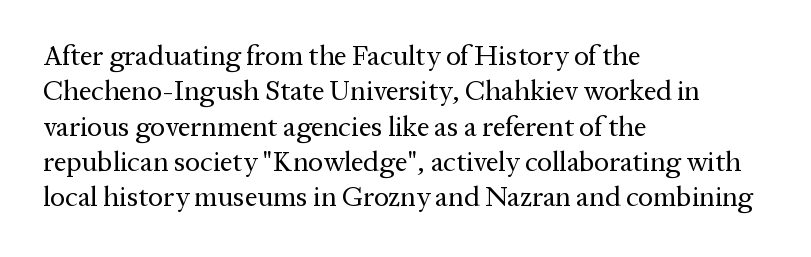
Q: Is the text bold? A: No.
Q: Is the text italic (slanted)? A: No, it is upright.
Q: Is the typeface a serif or a sans-serif typeface? A: Serif.
Q: Is the text underlined? A: No.
Q: How is the paragraph aligned? A: Left-aligned.
Q: Is the spacing between letters normal or unusually wide? A: Normal.
Q: Is the spacing between lines tight, normal or loose? A: Normal.
Q: Width (condensed, normal, or wide)? A: Normal.
Q: Stroke contrast? A: Medium.
Q: x-height? A: Medium.
Q: Monospaced? A: No.
